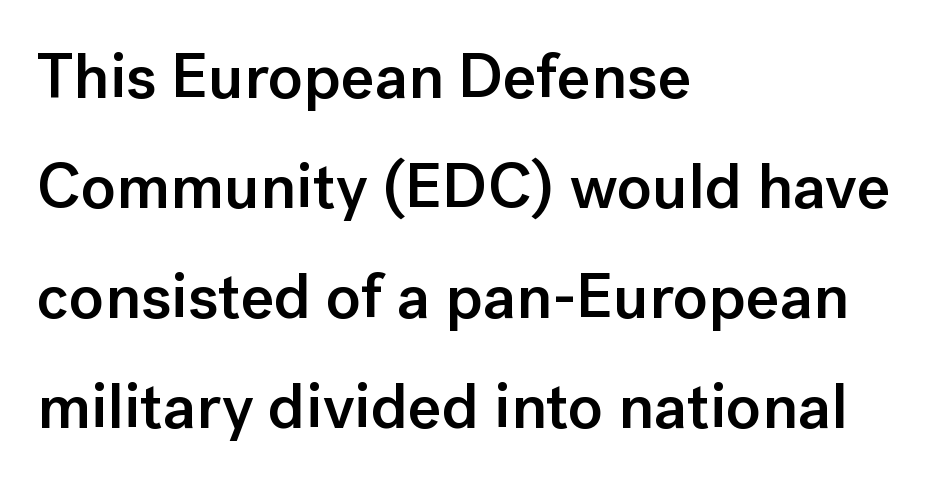
The image shows 64 px semibold sans-serif type, upright; set left-aligned, line spacing 1.72x, normal letter spacing, not underlined; low stroke contrast and a medium x-height.
